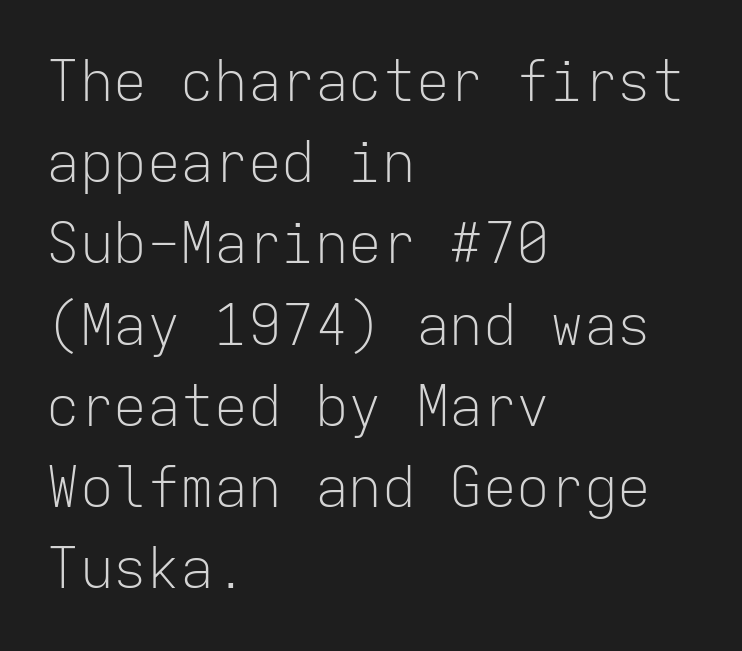
The face used here is monospaced, like something from a code editor. Look at the bottom of the vertical strokes: they stop flat, with no serifs. The paragraph has a hard left edge and a soft right edge. This rendering features lettering with no underline.
